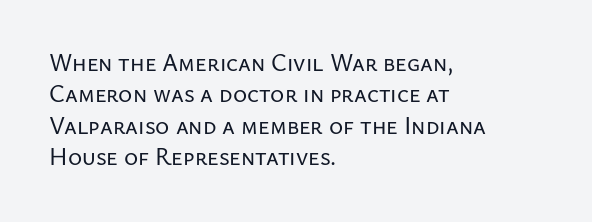
Q: Is the text italic (slanted)? A: No, it is upright.
Q: Is the text underlined? A: No.
Q: How is the paragraph aligned? A: Left-aligned.
Q: Is the spacing between letters normal or unusually wide? A: Normal.
Q: Is the spacing between lines tight, normal or loose? A: Normal.
